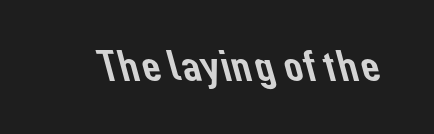
Each letter keeps its own natural width here, so spacing adapts to shape. Regarding serifs, this sample does without them. Type without underlining. The rendering keeps characters at their native spacing.
